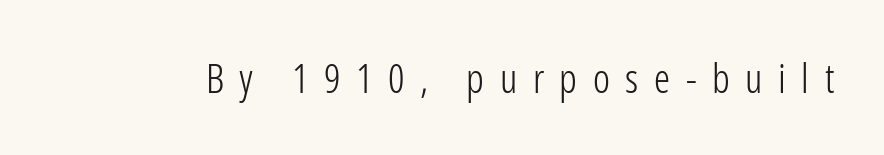
{"serif": "no", "italic": "no", "bold": "no", "weight": "light", "width": "condensed", "stroke_contrast": "low", "x_height": "medium", "monospaced": "no", "underline": "no", "letter_spacing": "wide", "letter_spacing_em": 0.39, "glyph_px": 40}
